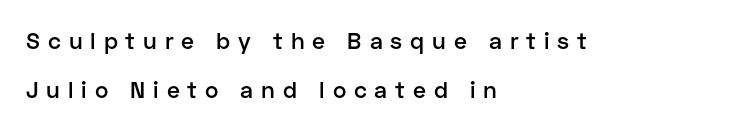
Successive baselines arrive slowly, with a big drop between each. The tracking jumps out immediately: characters are airy and widely separated. This is roman type, the default non-slanted kind. Does the copy run flush right? No — it runs flush left.
